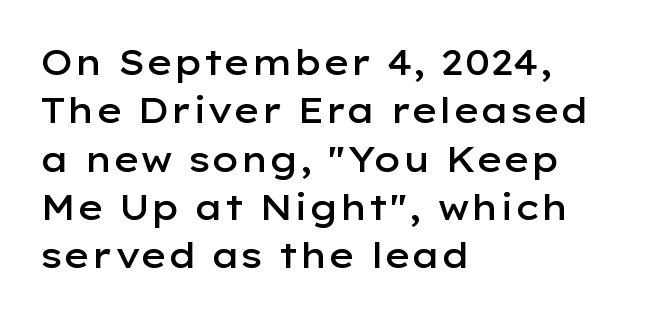
The image shows 35 px semibold, wide sans-serif type, upright; set left-aligned, normal line spacing (1.38x), normal letter spacing, not underlined; low stroke contrast and a medium x-height.
